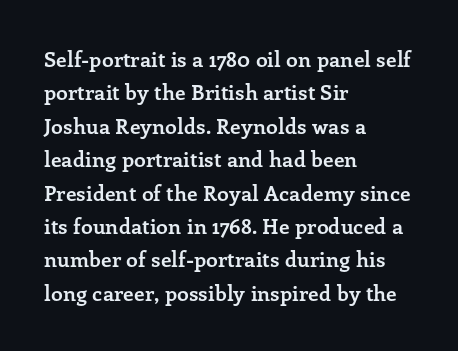
Q: Is the text bold? A: Yes.
Q: Is the text italic (slanted)? A: No, it is upright.
Q: Is the text underlined? A: No.
Q: How is the paragraph aligned? A: Left-aligned.
Q: Is the spacing between letters normal or unusually wide? A: Normal.
Q: Is the spacing between lines tight, normal or loose? A: Normal.
